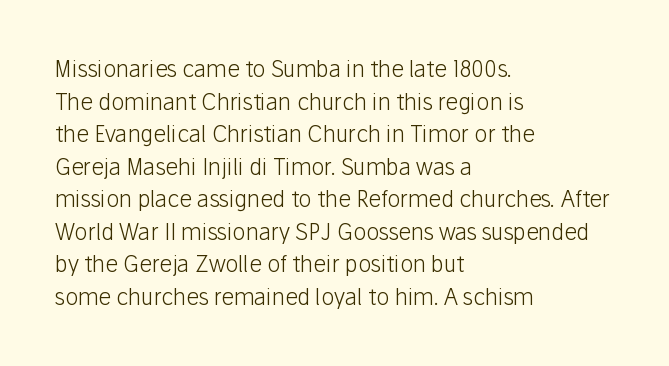
The image shows 22 px text type, upright; set left-aligned, normal line spacing (1.48x), normal letter spacing, not underlined.
